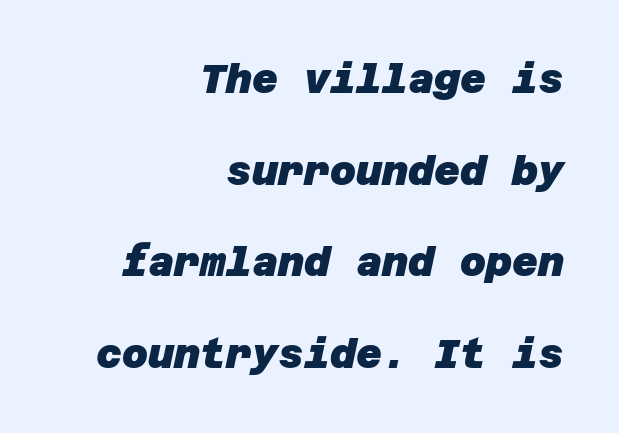
Q: Is the text bold? A: Yes.
Q: Is the typeface a serif or a sans-serif typeface? A: Sans-serif.
Q: Is the text underlined? A: No.
Q: How is the paragraph aligned? A: Right-aligned.
Q: Is the spacing between letters normal or unusually wide? A: Normal.
Q: Is the spacing between lines tight, normal or loose? A: Loose.
Q: Width (condensed, normal, or wide)? A: Normal.
Q: Stroke contrast? A: Low.
Q: x-height? A: Large.
